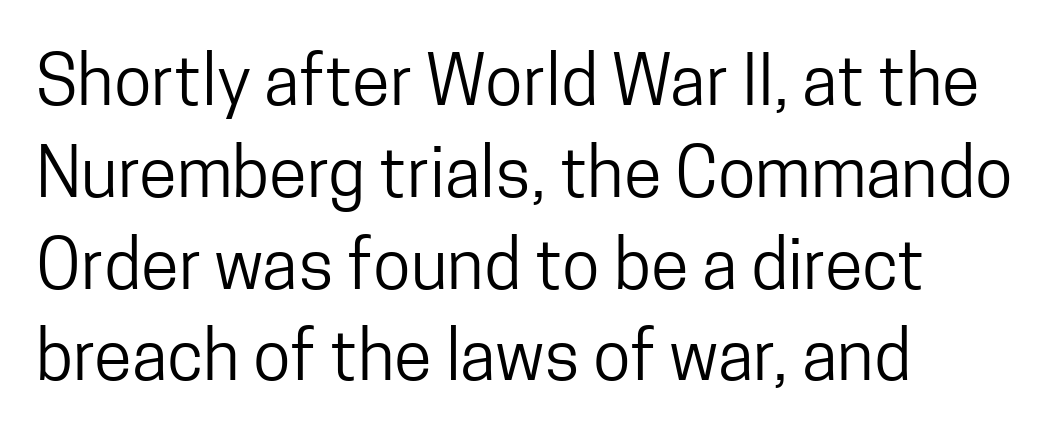
The image shows 69 px regular-weight, condensed sans-serif type, upright; set left-aligned, normal line spacing (1.33x), normal letter spacing, not underlined; low stroke contrast and a medium x-height.
